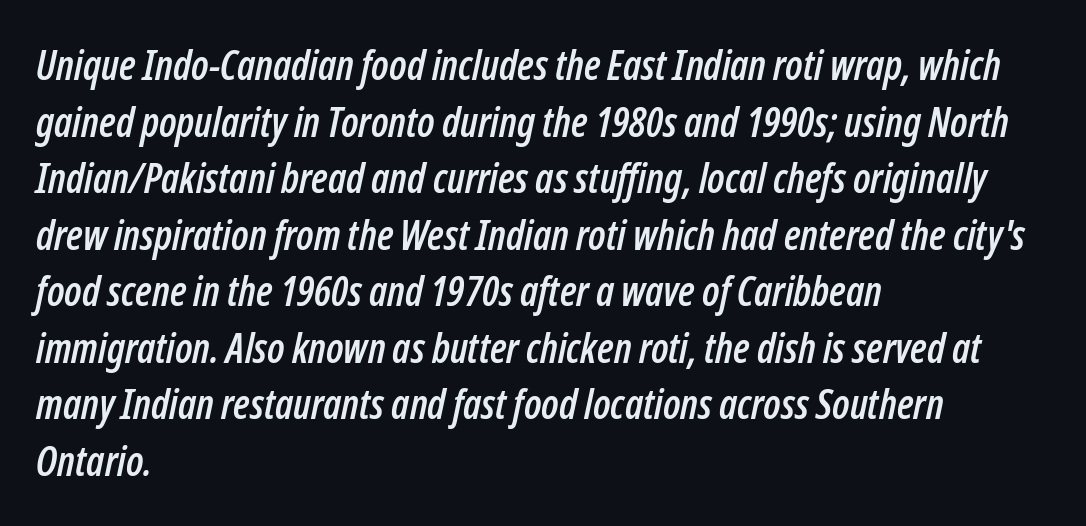
The image shows 41 px condensed type, italic (leaning right); set left-aligned, normal line spacing (1.38x), normal letter spacing, not underlined; low stroke contrast and a medium x-height.
